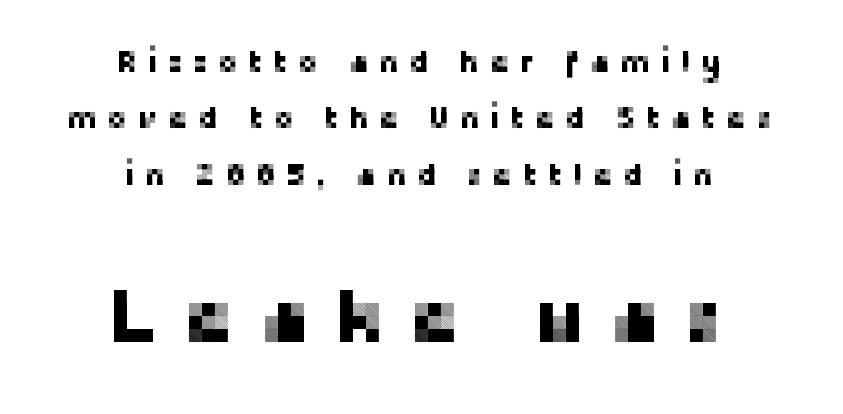
{"serif": "no", "italic": "no", "width": "normal", "stroke_contrast": "low", "x_height": "medium", "monospaced": "no", "underline": "no", "align": "center", "line_spacing_ratio": 1.82, "letter_spacing": "wide", "letter_spacing_em": 0.31, "larger_block": "second", "size_ratio": 2.48, "glyph_px": 77}
